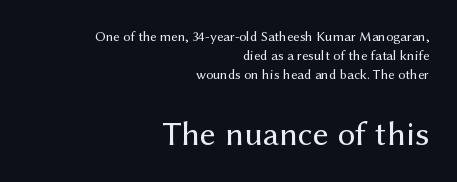
{"serif": "no", "italic": "no", "bold": "no", "weight": "regular", "width": "normal", "stroke_contrast": "medium", "x_height": "medium", "monospaced": "no", "underline": "no", "align": "right", "line_spacing": "normal", "line_spacing_ratio": 1.35, "letter_spacing": "normal", "letter_spacing_em": 0.0, "larger_block": "second", "size_ratio": 2.5, "glyph_px": 35}
